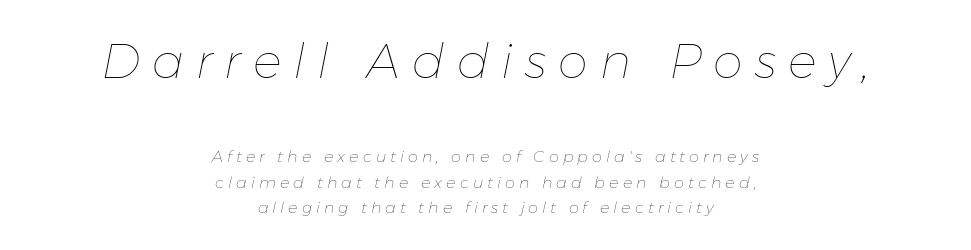
{"italic": "yes", "lean": "right", "slant_degrees": 11, "bold": "no", "weight": "thin", "width": "normal", "stroke_contrast": "low", "x_height": "medium", "monospaced": "no", "underline": "no", "align": "center", "line_spacing": "normal", "line_spacing_ratio": 1.6, "letter_spacing": "wide", "letter_spacing_em": 0.25, "larger_block": "first", "size_ratio": 3.0, "glyph_px": 48}
